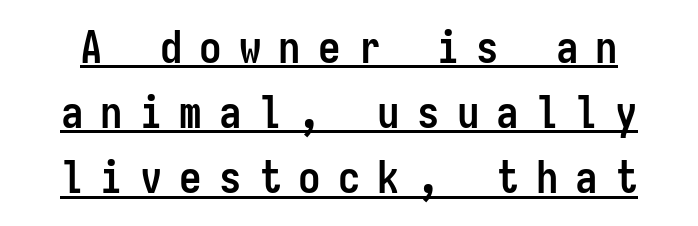
Q: Is the text bold? A: Yes.
Q: Is the text italic (slanted)? A: No, it is upright.
Q: Is the typeface a serif or a sans-serif typeface? A: Sans-serif.
Q: Is the text underlined? A: Yes.
Q: Is the spacing between letters normal or unusually wide? A: Unusually wide.
Q: Is the spacing between lines tight, normal or loose? A: Normal.
Q: Width (condensed, normal, or wide)? A: Condensed.
Q: Stroke contrast? A: Low.
Q: x-height? A: Medium.
Q: Monospaced? A: Yes.
